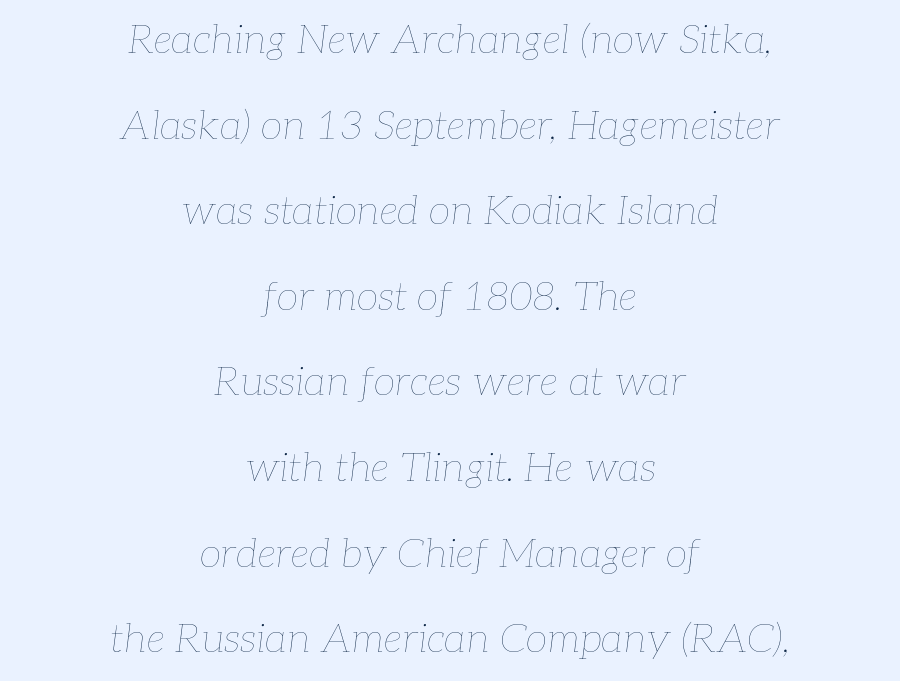
These lines are rendered in a variable-pitch font. The strip under each line holds only bare page. Observe the ordinary spacing: letters are neighbours, not strangers. Neither beginnings nor endings align; midpoints do.
